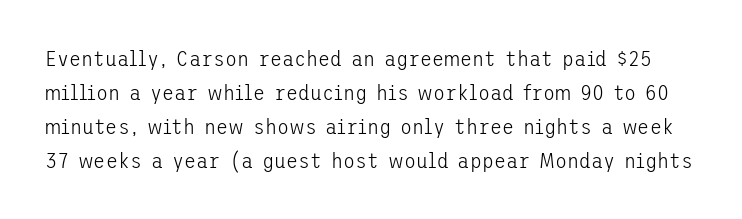
Q: Is the text bold? A: No.
Q: Is the text italic (slanted)? A: No, it is upright.
Q: Is the text underlined? A: No.
Q: Is the spacing between letters normal or unusually wide? A: Normal.
Q: Is the spacing between lines tight, normal or loose? A: Normal.
